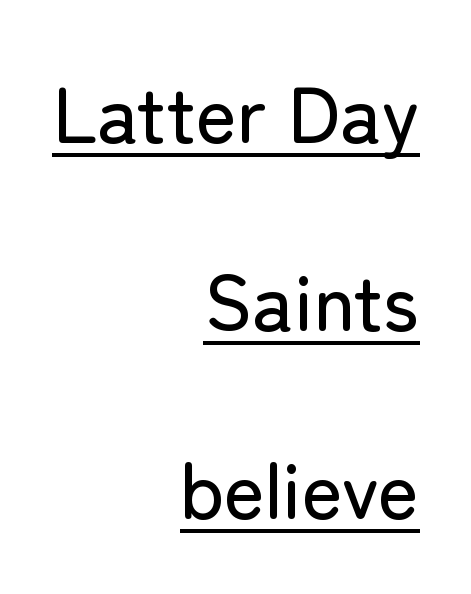
Descenders here cross a horizontal rule under the line. These lines were composed using upright roman letters. Each letter keeps its own natural width here, so spacing adapts to shape. Letterform terminals end flat and unadorned throughout the passage. The text block is weighted toward the right margin, trailing off unevenly leftward.
